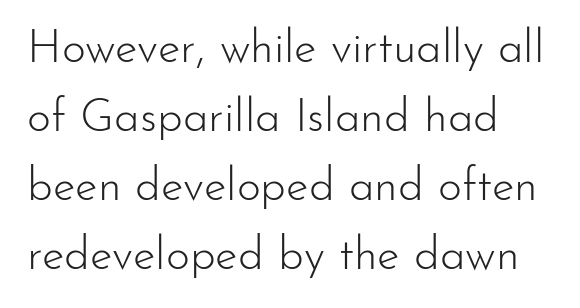
Default kerning and tracking; the words read as compact shapes. The characters display no serif detailing; their extremities are plain. The strokes are not fattened; the text isn't bold. The rendering uses natural spacing where letterforms have individual widths. Nope, not italic — everything's standing straight. The leading is moderate, giving the passage an even texture.
